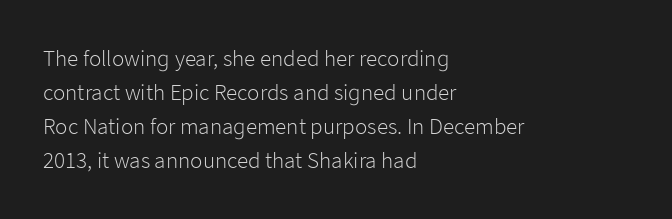
{"italic": "no", "bold": "no", "underline": "no", "align": "left", "line_spacing": "normal", "line_spacing_ratio": 1.48, "letter_spacing": "normal", "letter_spacing_em": 0.0, "glyph_px": 23}
